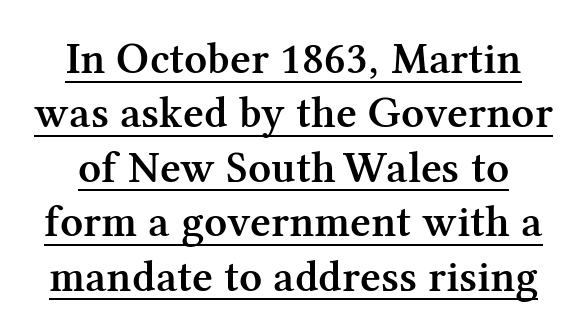
The image shows 45 px semibold serif type, upright; set line spacing 1.21x, normal letter spacing, underlined; medium stroke contrast and a medium x-height.
